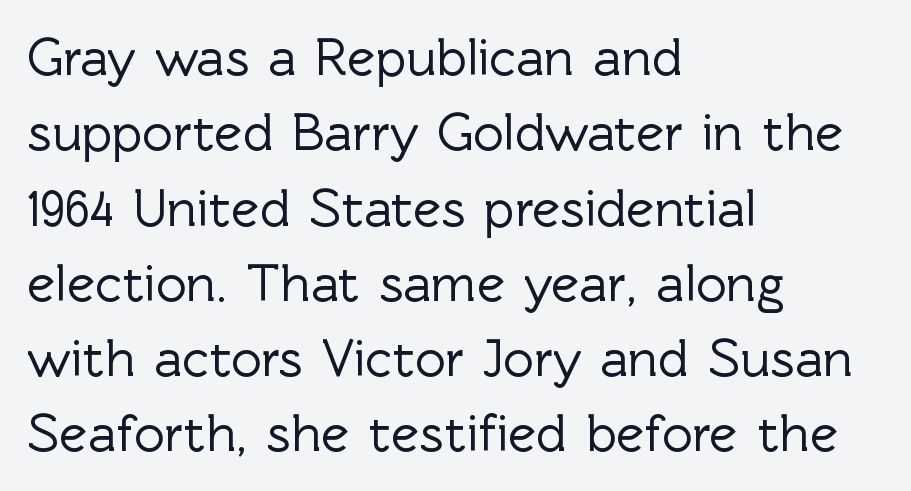
The image shows 53 px sans-serif type, upright; set left-aligned, normal line spacing (1.42x), normal letter spacing, not underlined; a medium x-height.
